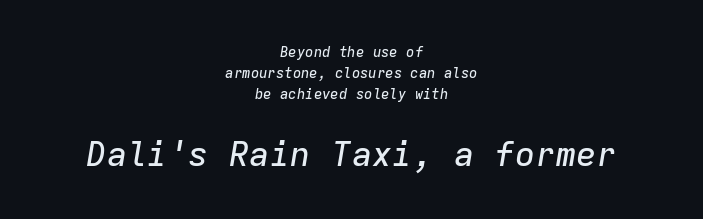
In this sample the second text group is rendered at the bigger scale. The passage shown is typed in a monospace face where columns stay perfectly aligned. A typesetter would call this zero additional tracking. Slant detected: the letters are inclined. Beneath every word, the page is bare. Both edges are ragged and mirror each other, which tells us the setting is centered.
